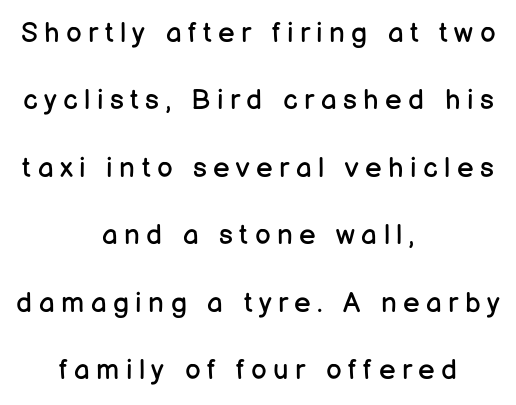
Q: Is the text bold? A: No.
Q: Is the text italic (slanted)? A: No, it is upright.
Q: Is the typeface a serif or a sans-serif typeface? A: Sans-serif.
Q: Is the text underlined? A: No.
Q: How is the paragraph aligned? A: Centered.
Q: Is the spacing between letters normal or unusually wide? A: Unusually wide.
Q: Is the spacing between lines tight, normal or loose? A: Loose.
Q: Width (condensed, normal, or wide)? A: Normal.
Q: Stroke contrast? A: Low.
Q: x-height? A: Medium.
Q: Monospaced? A: No.
